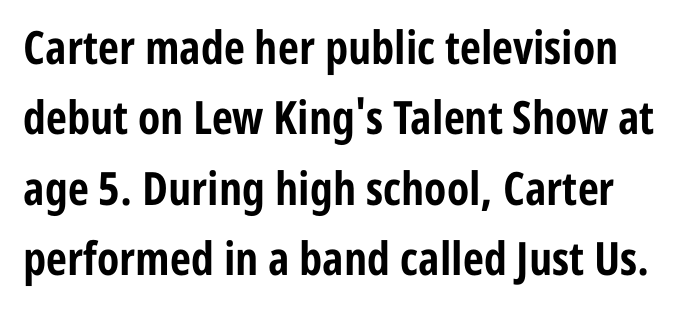
The image shows 46 px bold, condensed sans-serif type, upright; set normal line spacing (1.53x), normal letter spacing, not underlined; low stroke contrast and a medium x-height.
